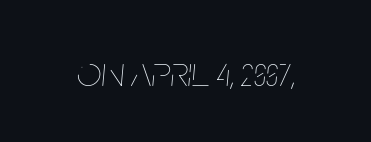
{"italic": "yes", "lean": "right", "slant_degrees": 5, "bold": "no", "weight": "thin", "width": "condensed", "stroke_contrast": "low", "x_height": "large", "monospaced": "no", "underline": "no", "letter_spacing": "normal", "letter_spacing_em": 0.0, "glyph_px": 43}
